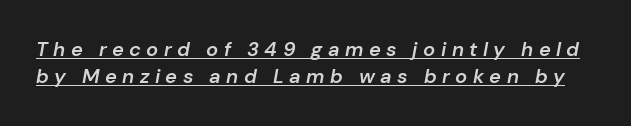
{"italic": "yes", "lean": "right", "slant_degrees": 10, "bold": "semi", "underline": "yes", "line_spacing": "normal", "line_spacing_ratio": 1.35, "letter_spacing": "wide", "letter_spacing_em": 0.27, "glyph_px": 20}
